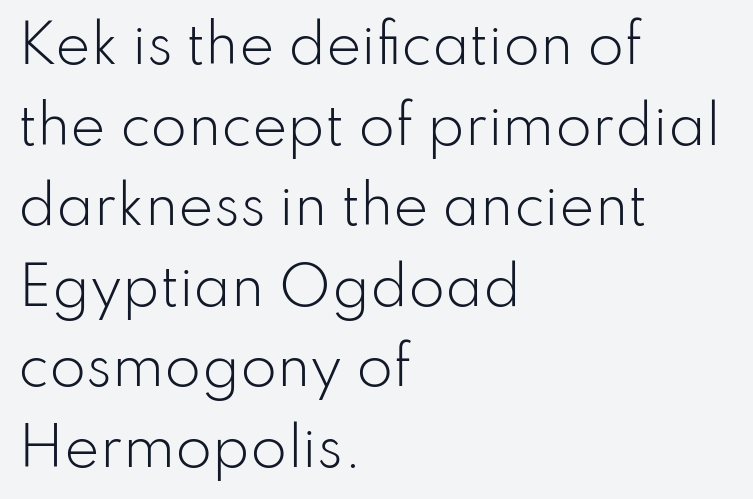
Q: Is the text bold? A: No.
Q: Is the text italic (slanted)? A: No, it is upright.
Q: Is the typeface a serif or a sans-serif typeface? A: Sans-serif.
Q: Is the text underlined? A: No.
Q: How is the paragraph aligned? A: Left-aligned.
Q: Is the spacing between letters normal or unusually wide? A: Normal.
Q: Is the spacing between lines tight, normal or loose? A: Normal.
Q: Width (condensed, normal, or wide)? A: Normal.
Q: Stroke contrast? A: Low.
Q: x-height? A: Small.
Q: Monospaced? A: No.
